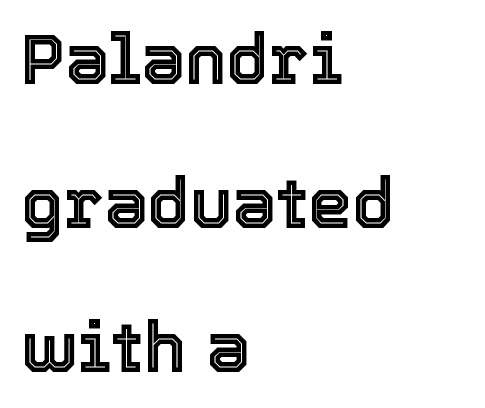
Q: Is the text italic (slanted)? A: No, it is upright.
Q: Is the text underlined? A: No.
Q: How is the paragraph aligned? A: Left-aligned.
Q: Is the spacing between letters normal or unusually wide? A: Normal.
Q: Is the spacing between lines tight, normal or loose? A: Loose.
Q: Width (condensed, normal, or wide)? A: Normal.
Q: x-height? A: Medium.
Q: Monospaced? A: No.
